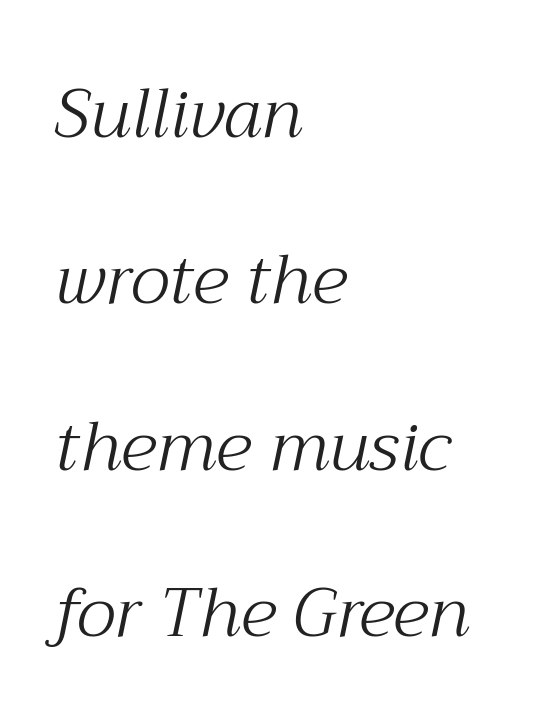
Q: Is the text bold? A: No.
Q: Is the text italic (slanted)? A: Yes, it leans right by about 12 degrees.
Q: Is the typeface a serif or a sans-serif typeface? A: Serif.
Q: Is the text underlined? A: No.
Q: How is the paragraph aligned? A: Left-aligned.
Q: Is the spacing between letters normal or unusually wide? A: Normal.
Q: Is the spacing between lines tight, normal or loose? A: Loose.
Q: Width (condensed, normal, or wide)? A: Normal.
Q: Stroke contrast? A: Medium.
Q: x-height? A: Medium.
Q: Monospaced? A: No.
